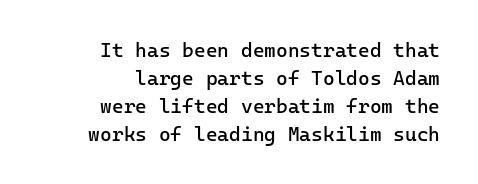
The passage shown has conventional tracking throughout. A student would call this right alignment; a typographer would say flush right, rag left. Every stem runs plumb, perpendicular to the baseline. A clean baseline with only descenders dipping below it.
